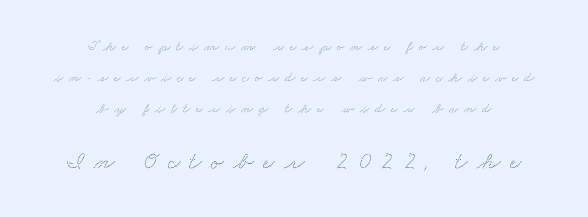
The image shows 24 px text type; set centered, loose line spacing (2.2x), unusually wide letter spacing (+0.4 em), not underlined; the second (bottom) block is 1.71x larger.
